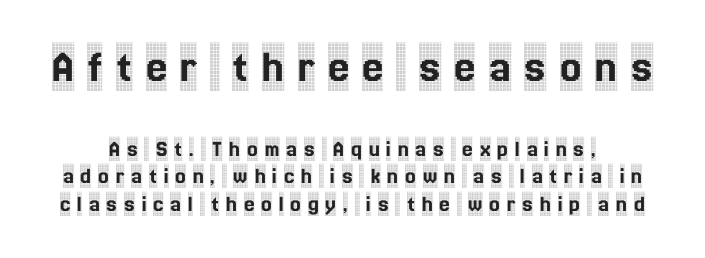
The image shows 48 px condensed serif type, upright; set tight line spacing (1.15x), unusually wide letter spacing (+0.27 em), not underlined; the first (top) block is 2.0x larger; a large x-height.
